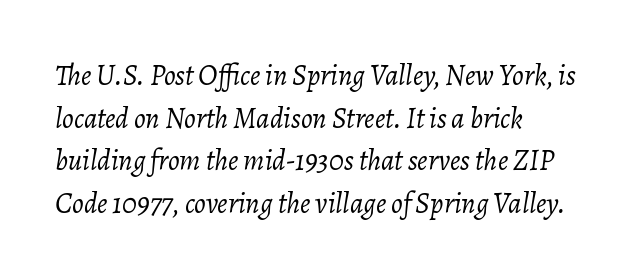
These lines are set flush left with a ragged right edge. In terms of letterspacing, this is plain default setting. The typesetting does not lean heavy: it is not bold. Descenders hang freely into open space. Looks like regular typesetting: each glyph gets only the width it needs. Style check: oblique.
